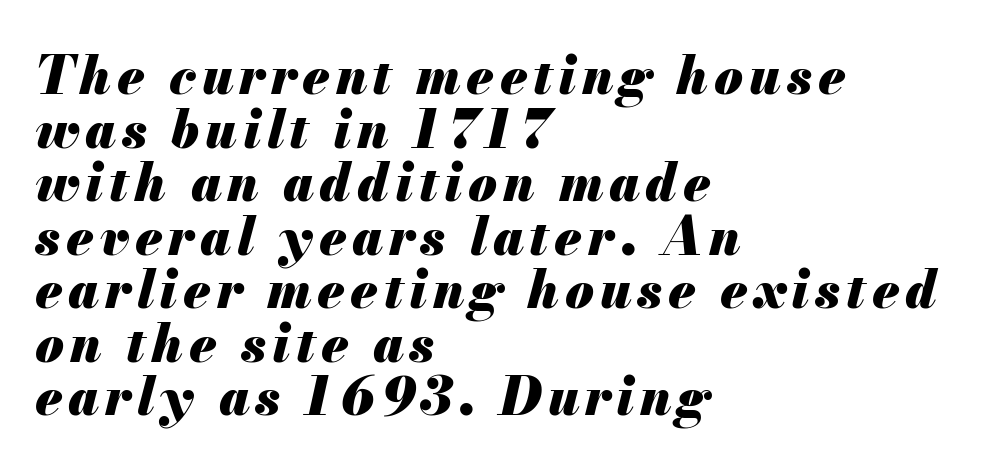
Note the varied advance widths — an 'i' is clearly narrower than an 'm'. Look at the stroke-to-counter ratio: heavy, a bold. The specimen reads as italic at a glance. The space between consecutive lines is stingy. Each line starts at the same left margin while the right side varies. Has an underline been added? It has not.
